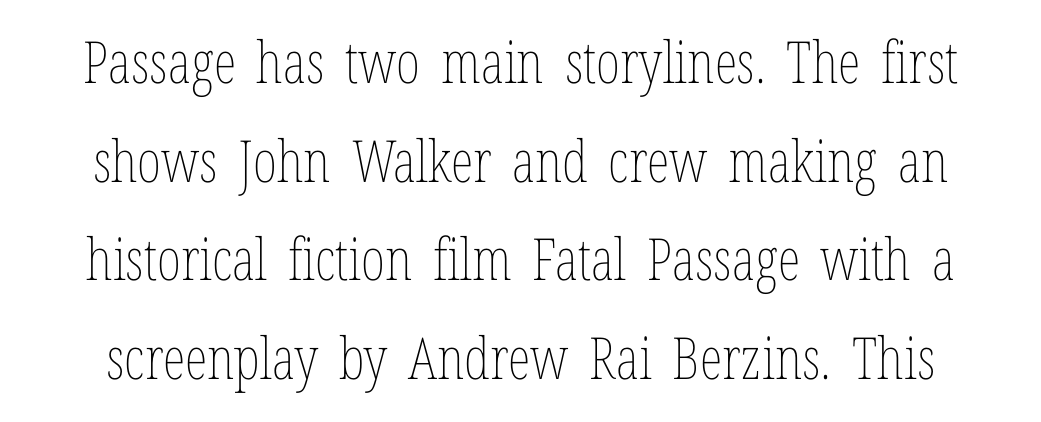
Bold? No — there's no thickening of the strokes. You could not count columns in this text — the font is proportionally spaced. You can tell it's not italic because the verticals are truly vertical. The line-height multiplier appears to be the usual default. The type is set solid horizontally, with unmodified tracking.
